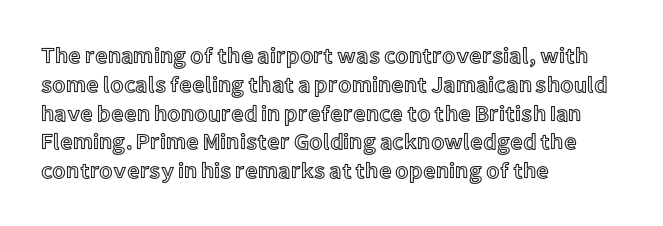
{"italic": "no", "underline": "no", "align": "left", "line_spacing": "normal", "line_spacing_ratio": 1.31, "letter_spacing": "normal", "letter_spacing_em": 0.0, "glyph_px": 22}
